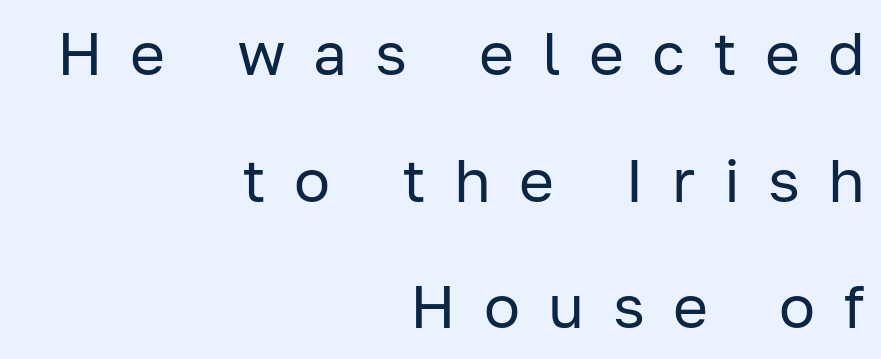
Note the varied advance widths — an 'i' is clearly narrower than an 'm'. Posture: vertical. The characters are drawn with everyday or finer stroke widths. The passage shown has open, widely tracked lettering throughout. Check where the strokes stop: nothing finishes them off — pure sans.
